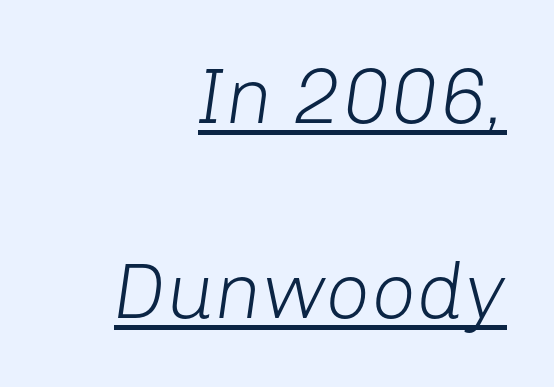
Q: Is the text bold? A: No.
Q: Is the text italic (slanted)? A: Yes, it leans right by about 8 degrees.
Q: Is the text underlined? A: Yes.
Q: How is the paragraph aligned? A: Right-aligned.
Q: Is the spacing between letters normal or unusually wide? A: Normal.
Q: Is the spacing between lines tight, normal or loose? A: Loose.
Q: Width (condensed, normal, or wide)? A: Normal.
Q: Stroke contrast? A: Low.
Q: x-height? A: Medium.
Q: Monospaced? A: No.
